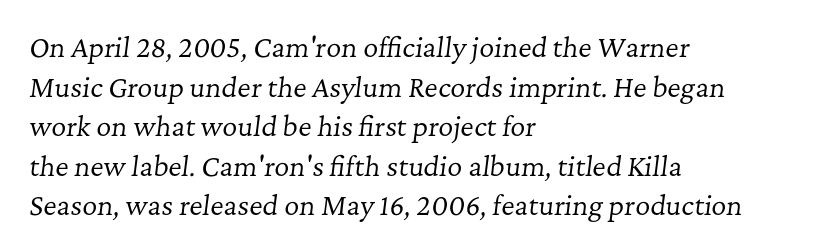
Compared with a typical body face, this is equally light or lighter still. The paragraph shown leans on its left margin. The line-height multiplier appears to be the usual default. The passage shown is not underscored anywhere. Standard letterfit; no display-style spreading of the glyphs.
